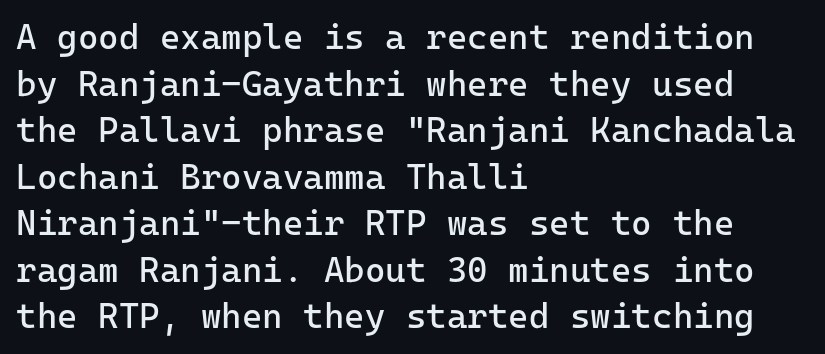
The image shows 35 px regular-weight sans-serif type, upright; set left-aligned, normal line spacing (1.33x), normal letter spacing, not underlined; low stroke contrast and a medium x-height.
